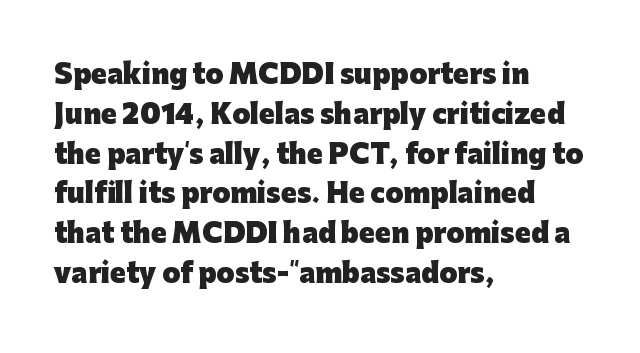
{"italic": "no", "bold": "yes", "underline": "no", "align": "left", "line_spacing": "normal", "line_spacing_ratio": 1.53, "letter_spacing": "normal", "letter_spacing_em": 0.0, "glyph_px": 26}
